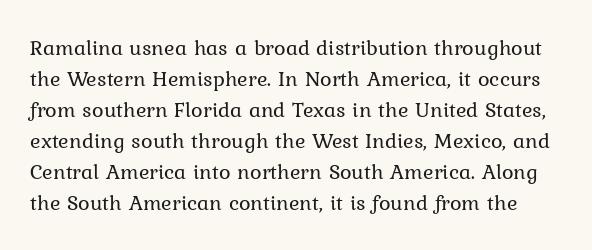
Tracking value appears to be zero — textbook default spacing. The typesetting does not lean heavy: it is not bold. Descenders are the only things crossing below the line. Successive baselines arrive at the customary interval. No italicization has been applied; the sample stays upright.
